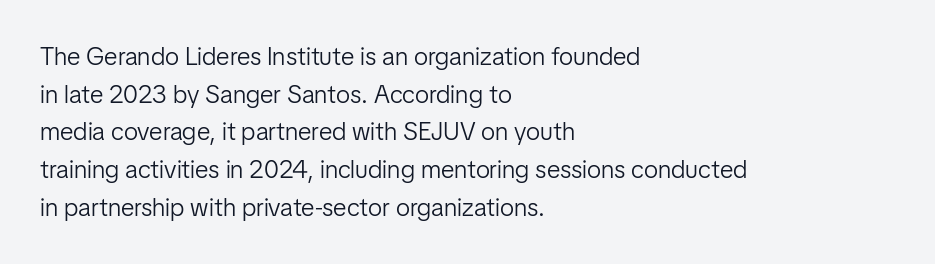
The face used here is rendered with its standard letterfit. Just letters on the line, the space beneath them empty. Caption: face not bold, strokes unweighted. Line spacing here is normal.
